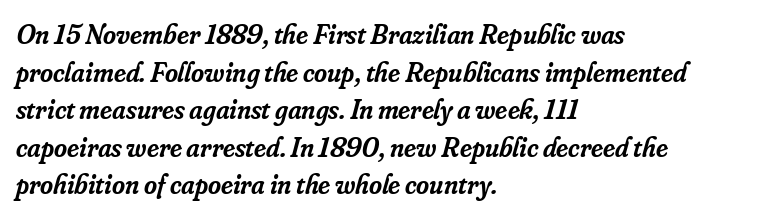
{"serif": "yes", "italic": "yes", "lean": "right", "slant_degrees": 16, "bold": "semi", "weight": "semibold", "width": "normal", "stroke_contrast": "low", "x_height": "small", "monospaced": "no", "underline": "no", "align": "left", "line_spacing": "normal", "line_spacing_ratio": 1.34, "letter_spacing": "normal", "letter_spacing_em": 0.0, "glyph_px": 28}
